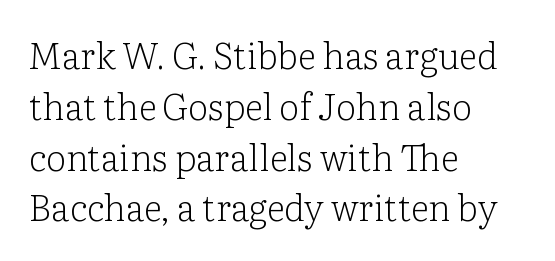
Glyph-to-glyph distance matches everyday printed text. Italic: no, the glyphs are upright roman. The paragraph shown leans on its left margin. Descender tails drop into unmarked territory. A typesetter would call this proportional, since set widths differ per character. One glance says typical: line gaps are just what's usual.
